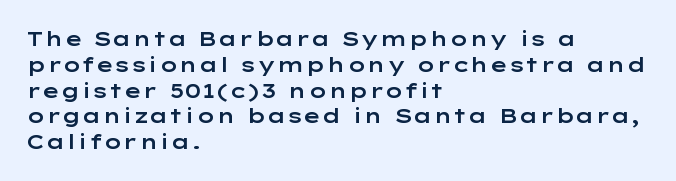
{"italic": "no", "underline": "no", "align": "left", "line_spacing": "normal", "line_spacing_ratio": 1.29, "letter_spacing": "normal", "letter_spacing_em": 0.0, "glyph_px": 20}
